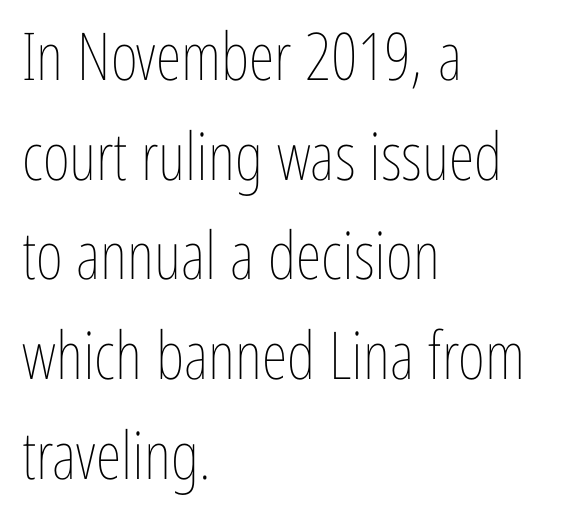
Q: Is the text bold? A: No.
Q: Is the text italic (slanted)? A: No, it is upright.
Q: Is the text underlined? A: No.
Q: How is the paragraph aligned? A: Left-aligned.
Q: Is the spacing between letters normal or unusually wide? A: Normal.
Q: Is the spacing between lines tight, normal or loose? A: Normal.
Q: Width (condensed, normal, or wide)? A: Condensed.
Q: Stroke contrast? A: Low.
Q: x-height? A: Medium.
Q: Monospaced? A: No.
